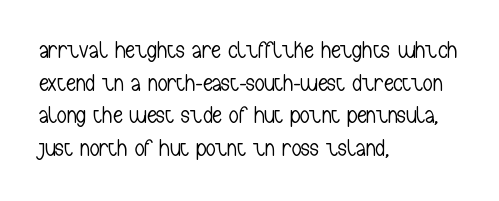
Q: Is the text bold? A: No.
Q: Is the text italic (slanted)? A: No, it is upright.
Q: Is the text underlined? A: No.
Q: How is the paragraph aligned? A: Left-aligned.
Q: Is the spacing between letters normal or unusually wide? A: Normal.
Q: Is the spacing between lines tight, normal or loose? A: Normal.
